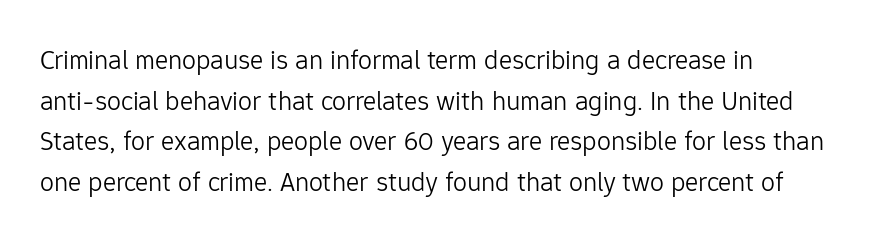
Nothing unusual about the tracking: characters are spaced as the font intends. Does the leading feel generous? No, just average. The weight would be labelled regular, book, light, or lighter still. Regarding serifs, this sample does without them.
